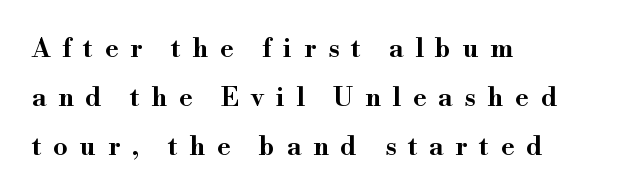
{"italic": "no", "underline": "no", "align": "left", "line_spacing_ratio": 1.88, "letter_spacing": "wide", "letter_spacing_em": 0.46, "glyph_px": 26}
